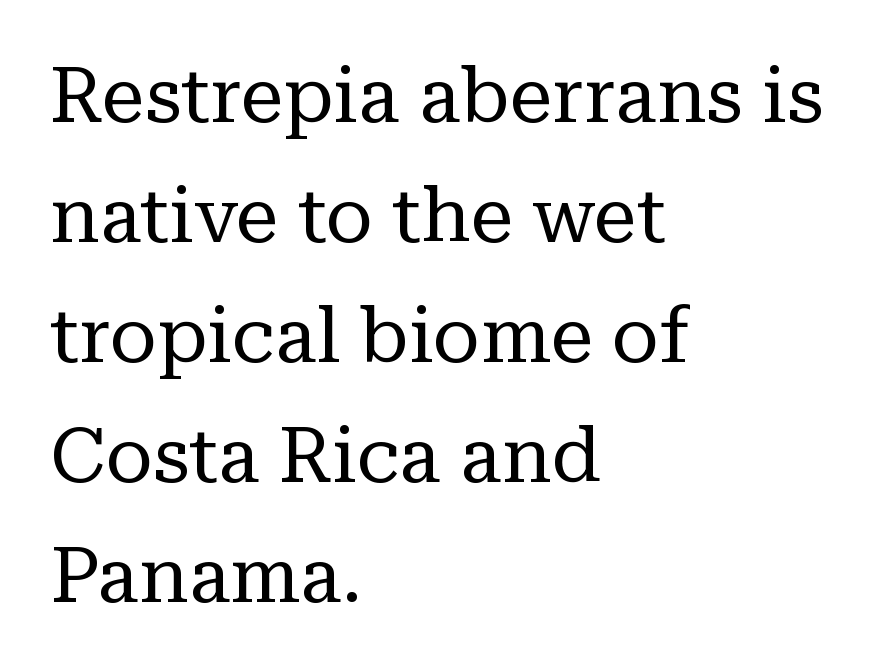
Nothing unusual about the tracking: characters are spaced as the font intends. Honestly, the row spacing looks completely unremarkable. Left-aligned paragraph, ragged on the right. Proportional: the letters do not fall into vertical columns. Does the lettering tilt? It doesn't — this is upright.
